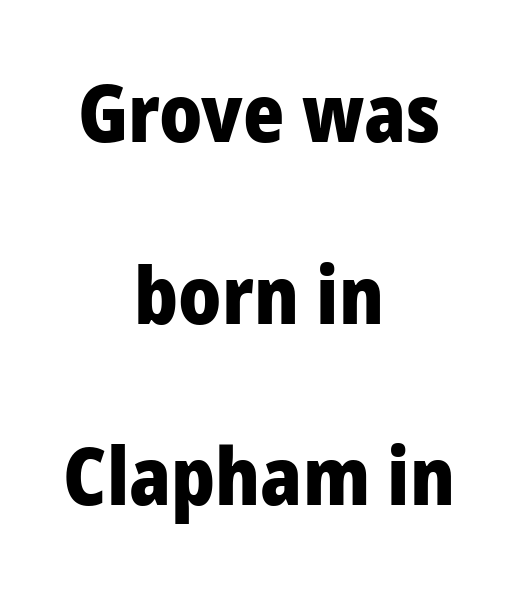
Q: Is the text bold? A: Yes.
Q: Is the text italic (slanted)? A: No, it is upright.
Q: Is the typeface a serif or a sans-serif typeface? A: Sans-serif.
Q: Is the text underlined? A: No.
Q: How is the paragraph aligned? A: Centered.
Q: Is the spacing between letters normal or unusually wide? A: Normal.
Q: Is the spacing between lines tight, normal or loose? A: Loose.
Q: Width (condensed, normal, or wide)? A: Normal.
Q: Stroke contrast? A: Low.
Q: x-height? A: Medium.
Q: Monospaced? A: No.
